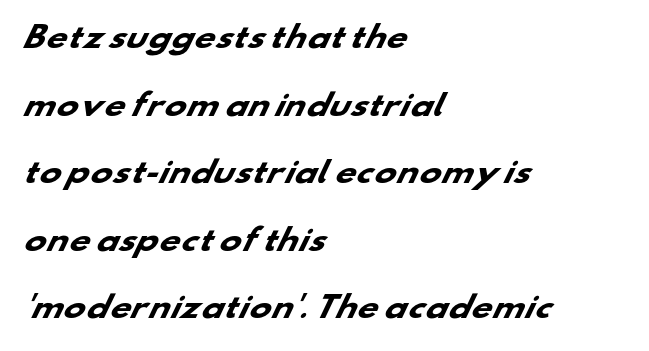
The image shows 29 px heavy, wide sans-serif type; set left-aligned, loose line spacing (2.33x), normal letter spacing, not underlined; low stroke contrast and a small x-height.
